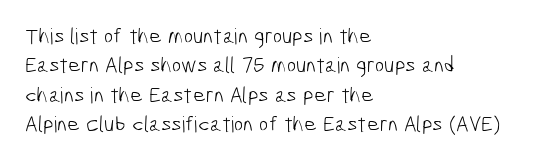
The rendering uses a moderate line-height, typical for paragraphs. Nothing heavy about these letters — not bold at all. In CSS terms this would be text-align: left. No extra tracking has been applied to these lines.
